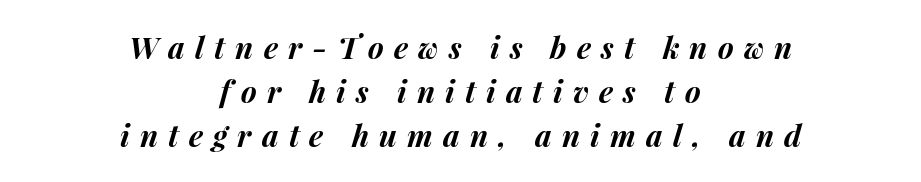
Is the type bold? Yes — the strokes are clearly thick and heavy. Bare-footed words on every line. Layout note: lines centered. A normal amount of white space separates one row of letters from the next. Emphasis-style slanted type is in use. Each letter keeps its own natural width here, so spacing adapts to shape.
